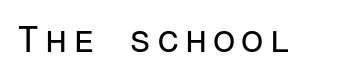
{"serif": "no", "italic": "no", "bold": "no", "weight": "regular", "width": "normal", "stroke_contrast": "low", "x_height": "medium", "monospaced": "yes", "underline": "no", "glyph_px": 36}
